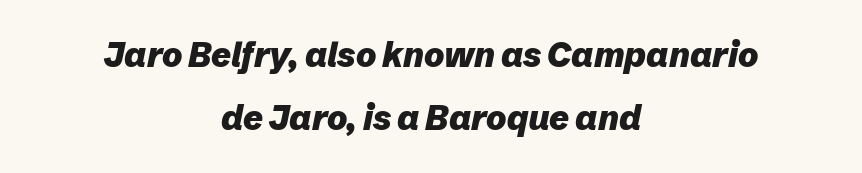
Character widths vary here, with narrow letters taking less room than wide ones. Is the type slanted? Yes — the strokes lean at a clear angle. The space directly below the letters is spotless. Reading down the block, each line starts at a different indent, mirrored at its end. Characters follow at the spacing the type designer built in.
